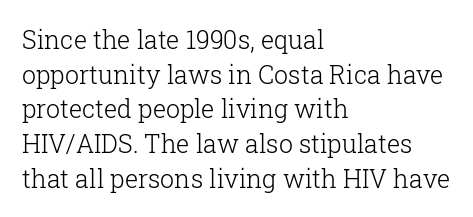
{"italic": "no", "bold": "no", "underline": "no", "align": "left", "line_spacing": "normal", "line_spacing_ratio": 1.39, "letter_spacing": "normal", "letter_spacing_em": 0.0, "glyph_px": 25}
